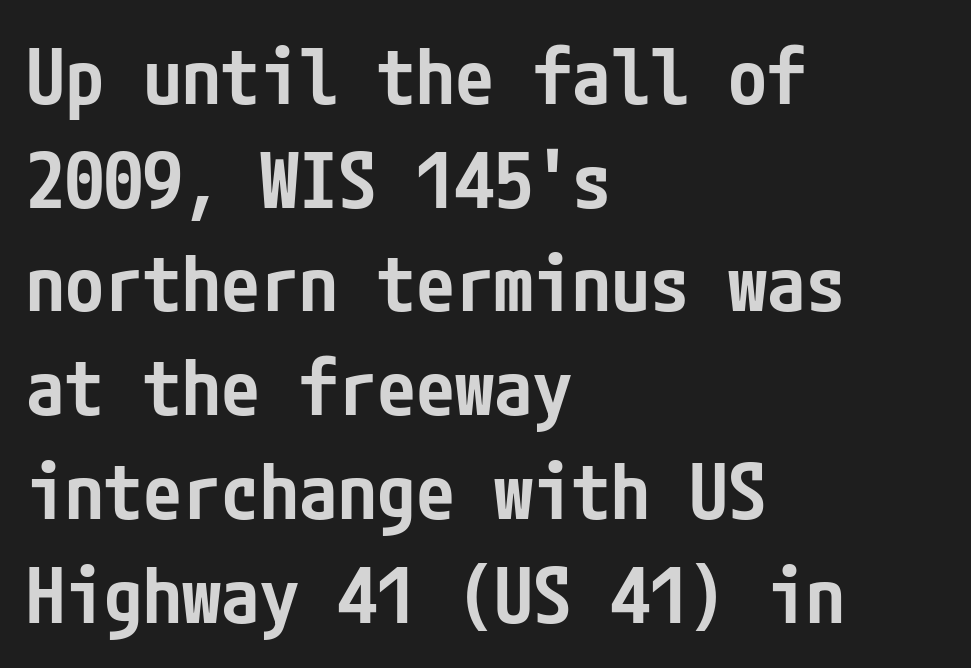
The image shows 78 px semibold, condensed sans-serif type, upright; set left-aligned, normal line spacing (1.33x), normal letter spacing, not underlined; low stroke contrast and a medium x-height.
